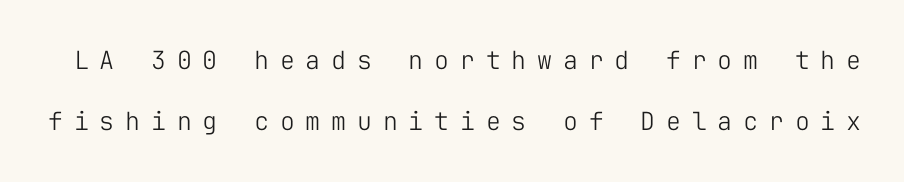
The image shows 25 px text type, upright; set loose line spacing (2.45x), unusually wide letter spacing (+0.43 em), not underlined.
